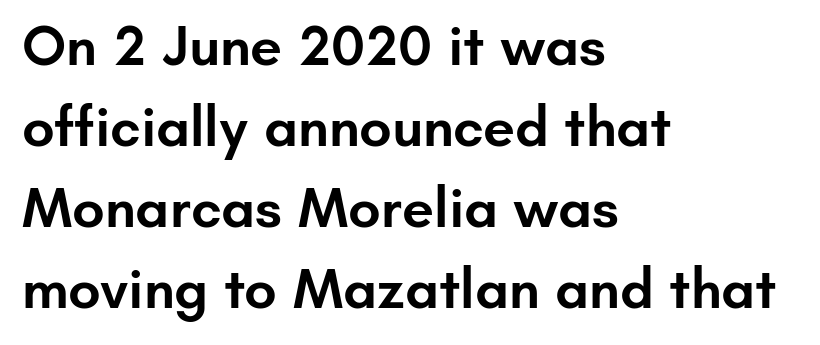
The image shows 57 px semibold sans-serif type, upright; set left-aligned, normal line spacing (1.42x), normal letter spacing, not underlined; low stroke contrast and a small x-height.
